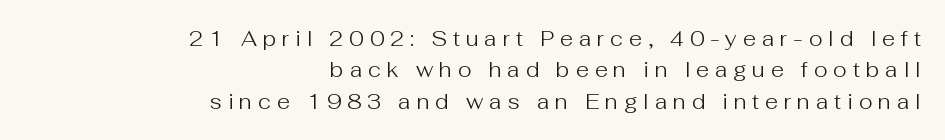
The image shows 21 px text type, upright; set right-aligned, normal line spacing (1.49x), unusually wide letter spacing (+0.28 em), not underlined.
